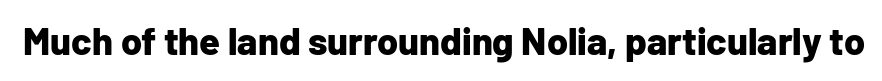
The image shows 38 px bold sans-serif type, upright; set normal letter spacing, not underlined; low stroke contrast and a medium x-height.
